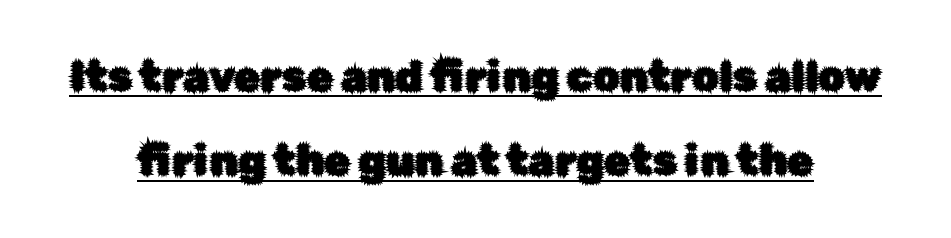
Q: Is the text italic (slanted)? A: No, it is upright.
Q: Is the typeface a serif or a sans-serif typeface? A: Sans-serif.
Q: Is the text underlined? A: Yes.
Q: Is the spacing between letters normal or unusually wide? A: Normal.
Q: Is the spacing between lines tight, normal or loose? A: Loose.
Q: Width (condensed, normal, or wide)? A: Normal.
Q: Stroke contrast? A: Low.
Q: x-height? A: Medium.
Q: Monospaced? A: No.
